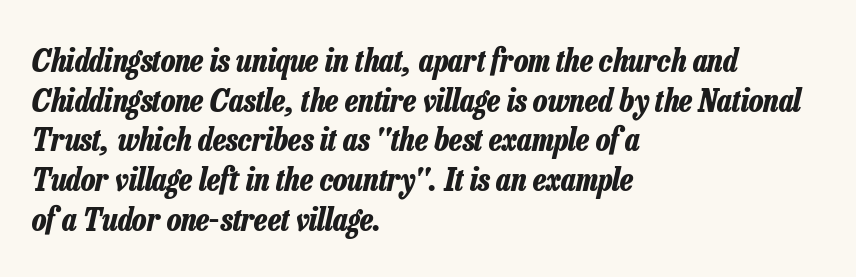
{"italic": "yes", "lean": "right", "slant_degrees": 13, "bold": "yes", "weight": "bold", "width": "condensed", "stroke_contrast": "low", "x_height": "medium", "monospaced": "no", "underline": "no", "align": "left", "line_spacing_ratio": 1.24, "letter_spacing": "normal", "letter_spacing_em": 0.0, "glyph_px": 32}
